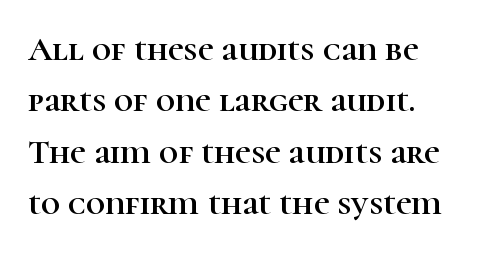
Q: Is the text italic (slanted)? A: No, it is upright.
Q: Is the typeface a serif or a sans-serif typeface? A: Serif.
Q: Is the text underlined? A: No.
Q: How is the paragraph aligned? A: Left-aligned.
Q: Is the spacing between letters normal or unusually wide? A: Normal.
Q: Is the spacing between lines tight, normal or loose? A: Normal.
Q: Width (condensed, normal, or wide)? A: Normal.
Q: Stroke contrast? A: High.
Q: x-height? A: Medium.
Q: Monospaced? A: No.
